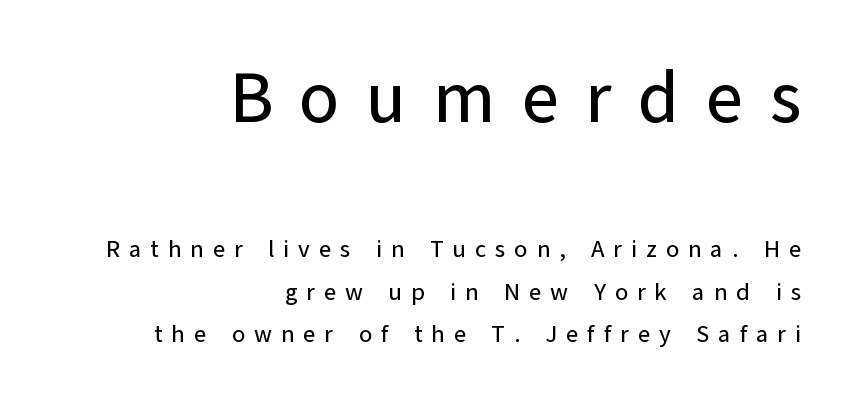
The image shows 72 px sans-serif type, upright; set right-aligned, line spacing 1.76x, unusually wide letter spacing (+0.37 em), not underlined; the first (top) block is 3.0x larger; low stroke contrast and a medium x-height.
